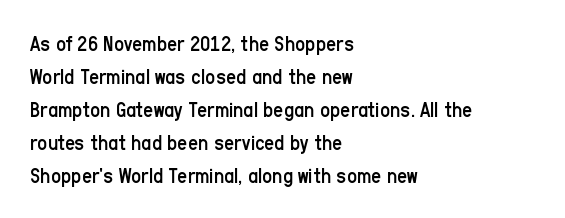
In terms of leading, this rendering sits right in the middle. Quick note: not italic, upright. Stems here are at most as thick as an everyday book face. Letter spacing: default.
